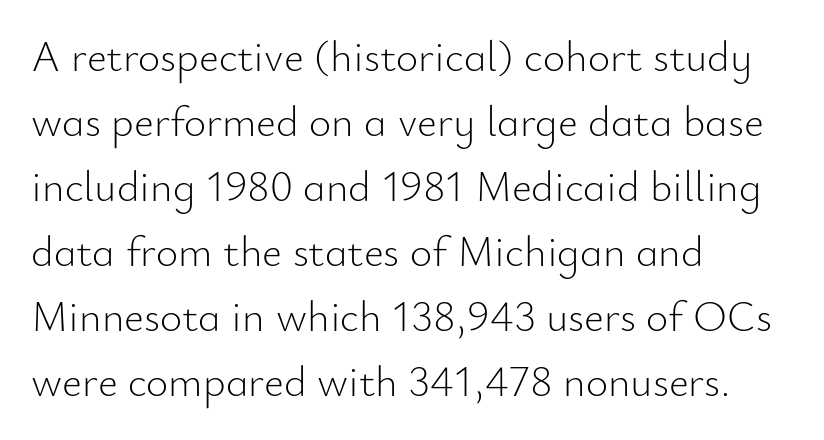
These lines are composed in type without serifs. Here the designer chose a conventional face with non-uniform glyph widths. Notice how the passage keeps a crisp vertical edge on the left only. If you drew a line through each stem, it would be perfectly vertical. Weight: regular or lighter.
